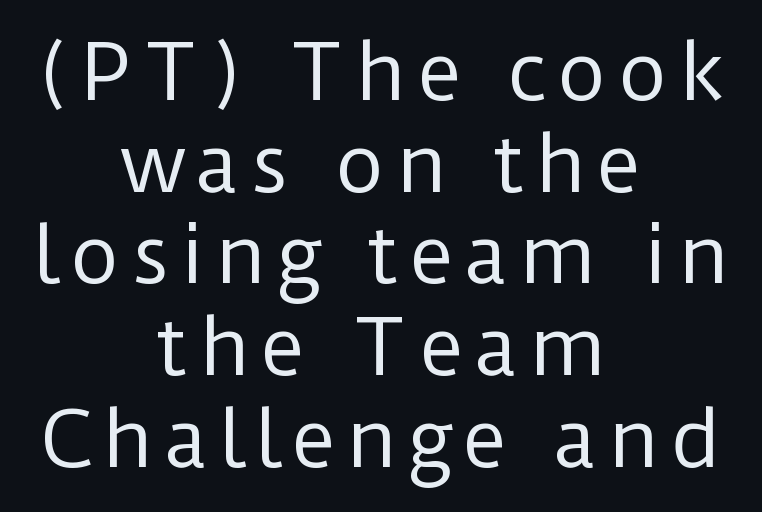
Heaviness? Minimal to ordinary, like unemphasized prose. The letters advance in unequal steps, a hallmark of proportional type. Is this a sans? Yes — the strokes have no serifs. Ascenders rise straight up at ninety degrees. Neither beginnings nor endings align; midpoints do.
